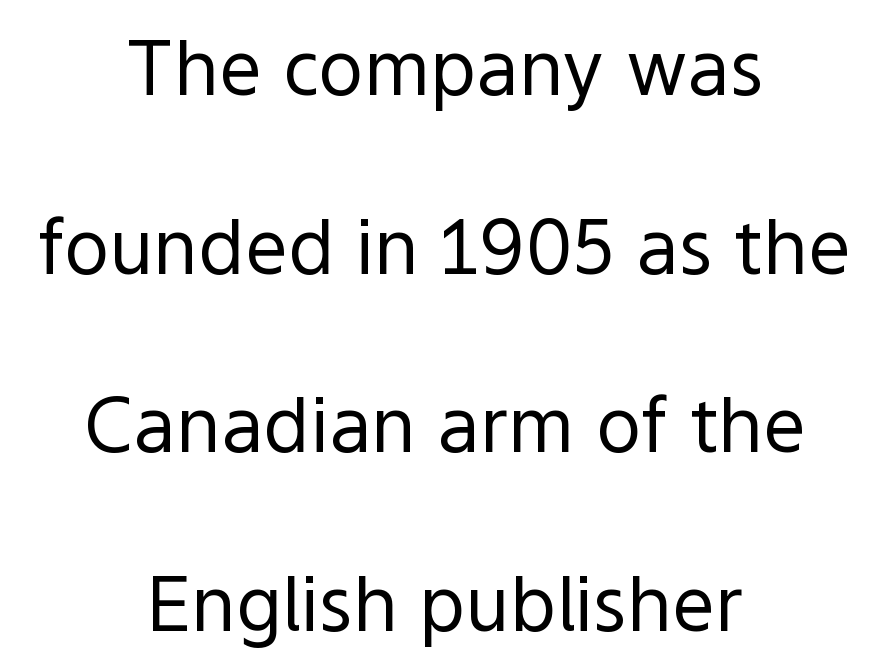
Q: Is the text bold? A: No.
Q: Is the text italic (slanted)? A: No, it is upright.
Q: Is the typeface a serif or a sans-serif typeface? A: Sans-serif.
Q: Is the text underlined? A: No.
Q: How is the paragraph aligned? A: Centered.
Q: Is the spacing between letters normal or unusually wide? A: Normal.
Q: Is the spacing between lines tight, normal or loose? A: Loose.
Q: Width (condensed, normal, or wide)? A: Normal.
Q: x-height? A: Medium.
Q: Monospaced? A: No.
